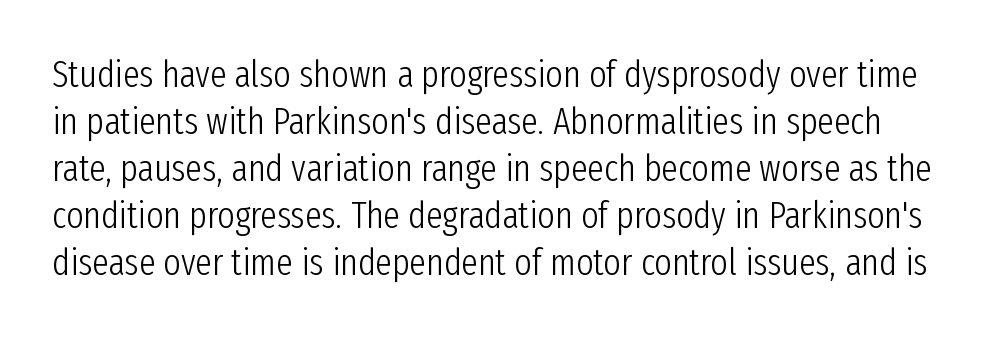
The letters carry no serifs — their stems end cleanly without finishing strokes. The face looks like a standard text weight, possibly lighter. Unlike italic type, these characters show no tilt at all. If you measured baseline to baseline, you'd find a middling distance. Letters rest on an invisible, unmarked baseline.
